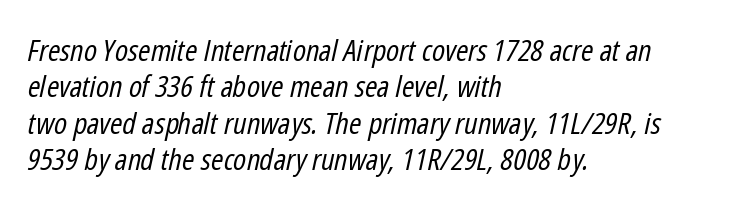
The image shows 30 px regular-weight, condensed type, italic (leaning right); set left-aligned, line spacing 1.21x, normal letter spacing, not underlined; low stroke contrast and a medium x-height.
